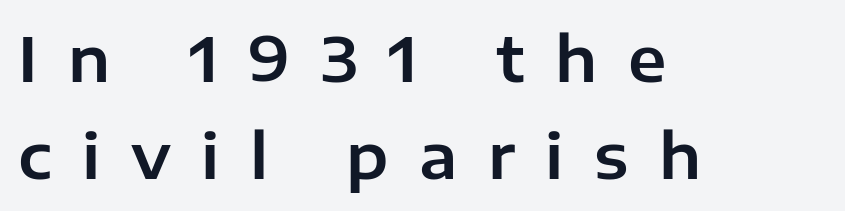
It's the straight-up-and-down kind of type. Left-aligned paragraph, ragged on the right. In terms of letterform style, serifs are entirely absent. Letters rest on an invisible, unmarked baseline. Between one letter and the next there's a generous, obvious gap. The letters advance in unequal steps, a hallmark of proportional type.
